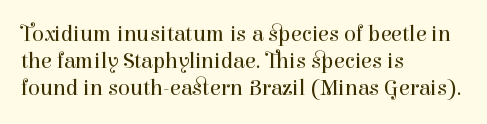
Beneath every word, the page is bare. The lettering holds an erect, upright posture throughout. Caption: face not bold, strokes unweighted. The gaps between neighbouring characters are ordinary and unremarkable.
